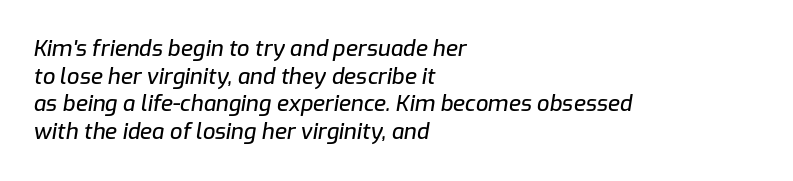
The image shows 22 px text type, italic (leaning right); set left-aligned, normal line spacing (1.26x), normal letter spacing, not underlined.
